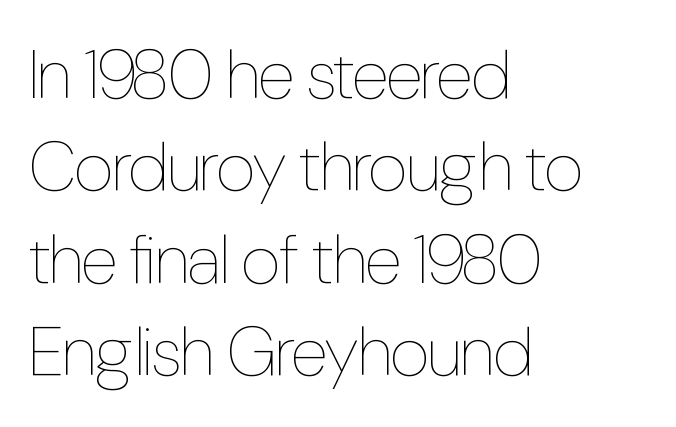
{"italic": "no", "bold": "no", "weight": "thin", "width": "condensed", "stroke_contrast": "low", "x_height": "medium", "monospaced": "no", "underline": "no", "align": "left", "line_spacing": "normal", "line_spacing_ratio": 1.34, "letter_spacing": "normal", "letter_spacing_em": 0.0, "glyph_px": 69}
